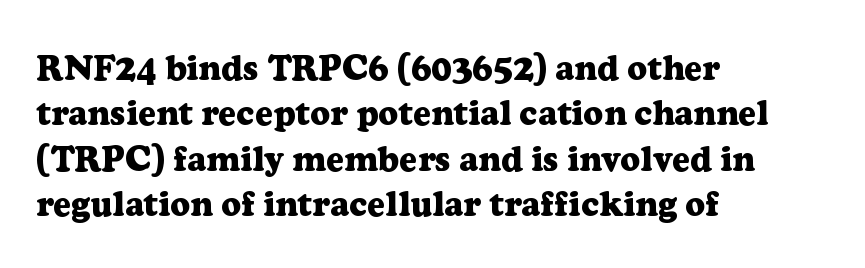
The image shows 35 px heavy serif type, upright; set left-aligned, normal line spacing (1.3x), normal letter spacing, not underlined; low stroke contrast and a medium x-height.
